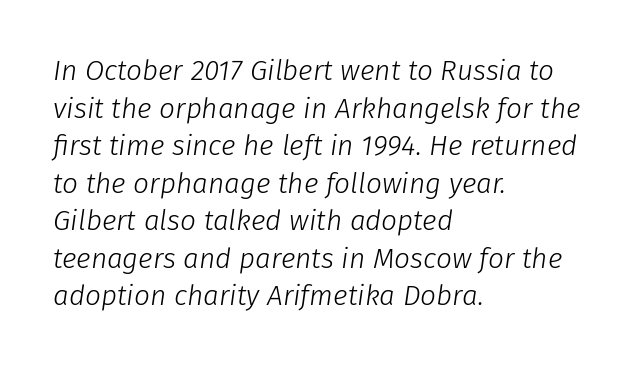
{"italic": "yes", "lean": "right", "slant_degrees": 8, "bold": "no", "weight": "light", "width": "normal", "stroke_contrast": "low", "x_height": "medium", "monospaced": "no", "underline": "no", "align": "left", "line_spacing": "normal", "line_spacing_ratio": 1.34, "letter_spacing": "normal", "letter_spacing_em": 0.0, "glyph_px": 28}
